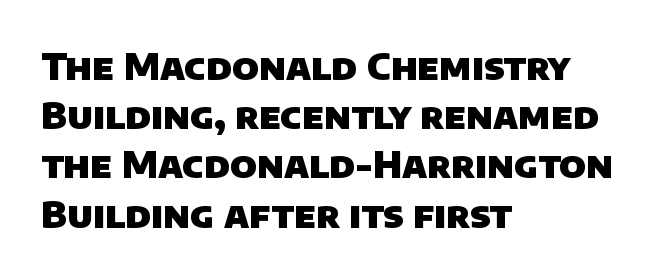
{"serif": "no", "bold": "yes", "weight": "heavy", "width": "normal", "stroke_contrast": "low", "x_height": "large", "monospaced": "no", "underline": "no", "align": "left", "line_spacing": "normal", "line_spacing_ratio": 1.33, "letter_spacing": "normal", "letter_spacing_em": 0.0, "glyph_px": 37}
